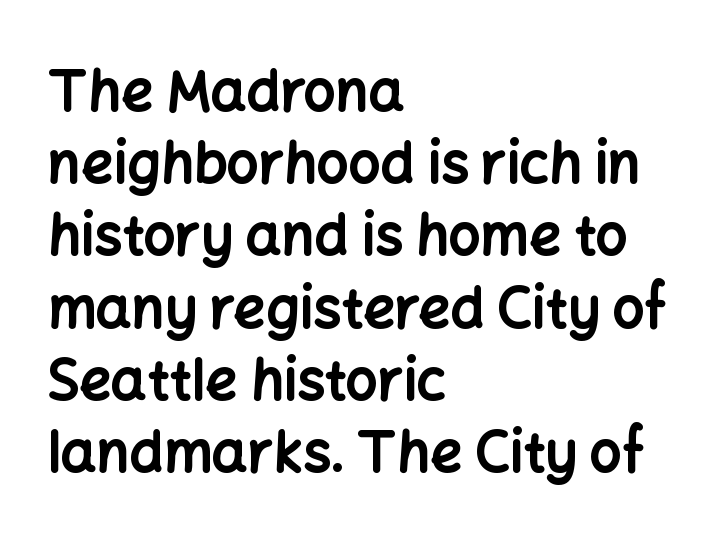
Q: Is the text bold? A: Yes.
Q: Is the text italic (slanted)? A: No, it is upright.
Q: Is the typeface a serif or a sans-serif typeface? A: Sans-serif.
Q: Is the text underlined? A: No.
Q: How is the paragraph aligned? A: Left-aligned.
Q: Is the spacing between letters normal or unusually wide? A: Normal.
Q: Is the spacing between lines tight, normal or loose? A: Normal.
Q: Width (condensed, normal, or wide)? A: Normal.
Q: Stroke contrast? A: Low.
Q: x-height? A: Medium.
Q: Monospaced? A: No.
